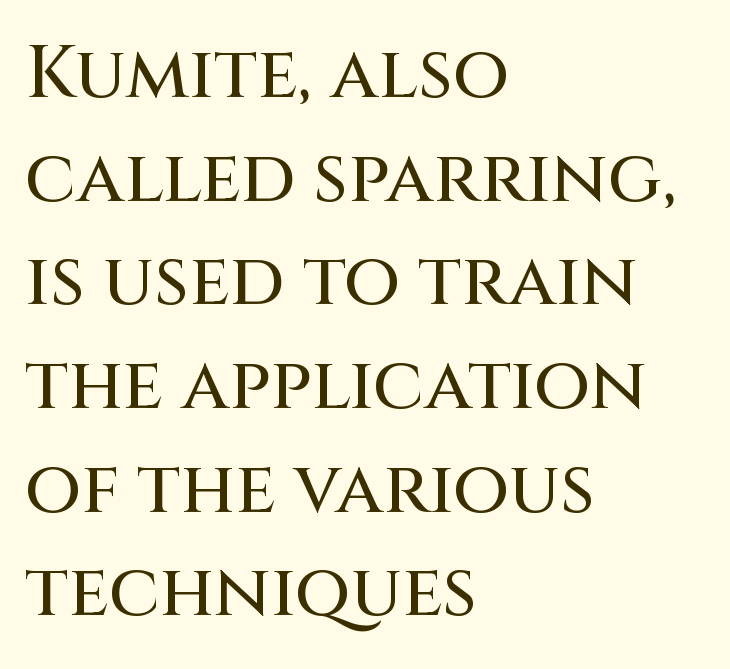
The image shows 73 px sans-serif type, upright; set left-aligned, normal line spacing (1.42x), normal letter spacing, not underlined; medium stroke contrast and a large x-height.
